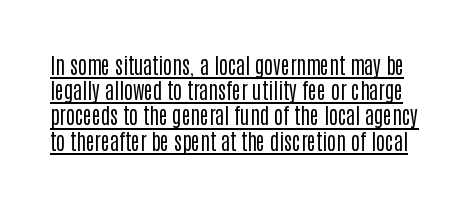
The image shows 21 px text type, upright; set line spacing 1.2x, normal letter spacing, underlined.
